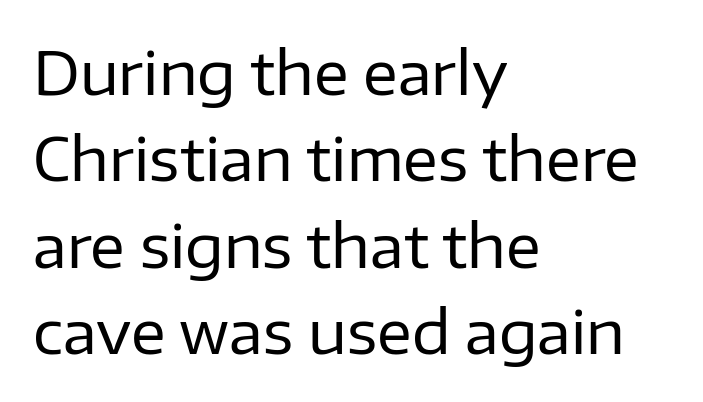
The image shows 60 px regular-weight sans-serif type, upright; set left-aligned, normal line spacing (1.44x), normal letter spacing, not underlined; low stroke contrast and a medium x-height.
